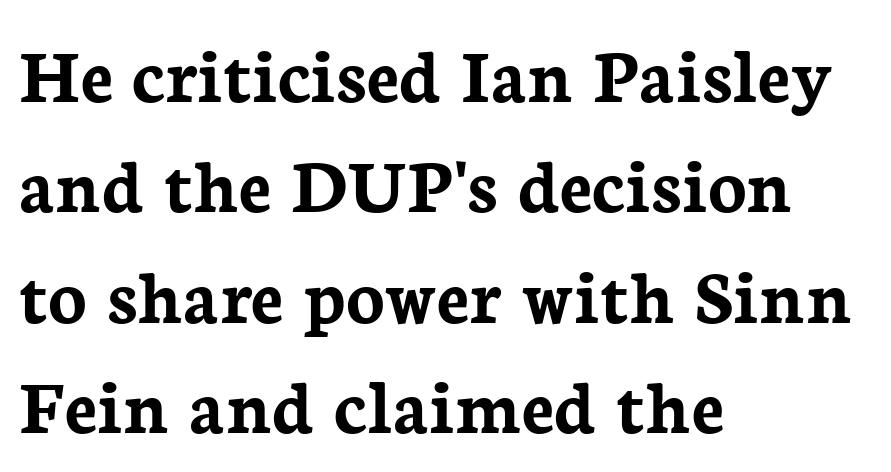
{"serif": "yes", "italic": "no", "bold": "yes", "weight": "semibold", "width": "normal", "stroke_contrast": "low", "x_height": "medium", "monospaced": "no", "underline": "no", "align": "left", "line_spacing": "normal", "line_spacing_ratio": 1.38, "letter_spacing": "normal", "letter_spacing_em": 0.0, "glyph_px": 80}
